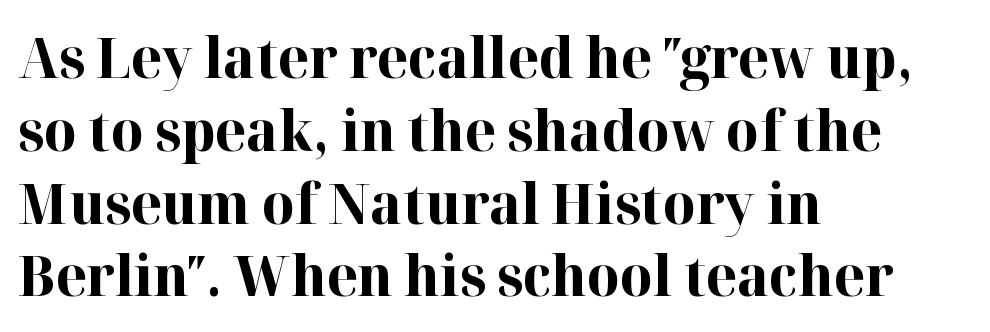
This sample uses an upright cut, with every glyph sitting square on the baseline. A typesetter would call this proportional, since set widths differ per character. Standard letterfit; no display-style spreading of the glyphs. Does the type have serifs? Yes, each stem ends in a small foot. The lines sit at an ordinary, default distance from one another. Just letters on the line, the space beneath them empty.
